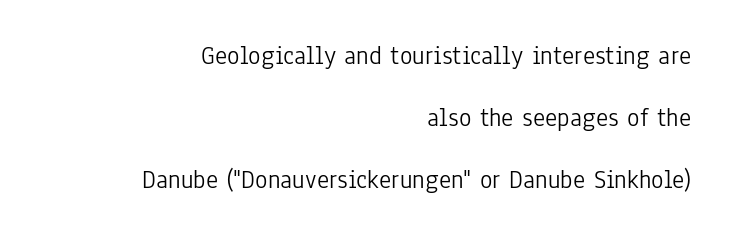
Q: Is the text bold? A: No.
Q: Is the text italic (slanted)? A: No, it is upright.
Q: Is the text underlined? A: No.
Q: How is the paragraph aligned? A: Right-aligned.
Q: Is the spacing between letters normal or unusually wide? A: Normal.
Q: Is the spacing between lines tight, normal or loose? A: Loose.
